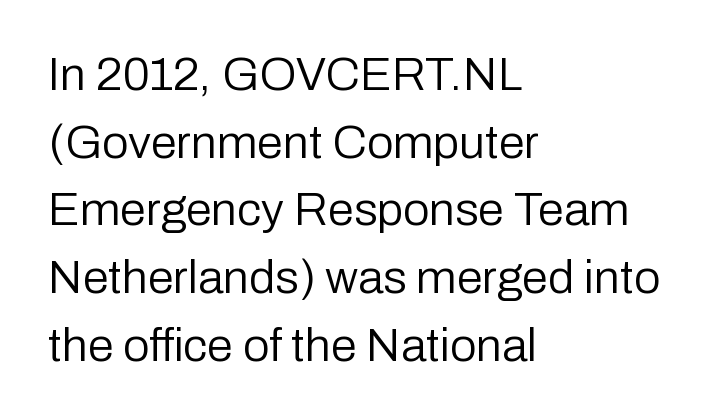
{"serif": "no", "italic": "no", "bold": "no", "weight": "regular", "width": "normal", "stroke_contrast": "low", "x_height": "medium", "monospaced": "no", "underline": "no", "align": "left", "line_spacing": "normal", "line_spacing_ratio": 1.44, "letter_spacing": "normal", "letter_spacing_em": 0.0, "glyph_px": 47}
